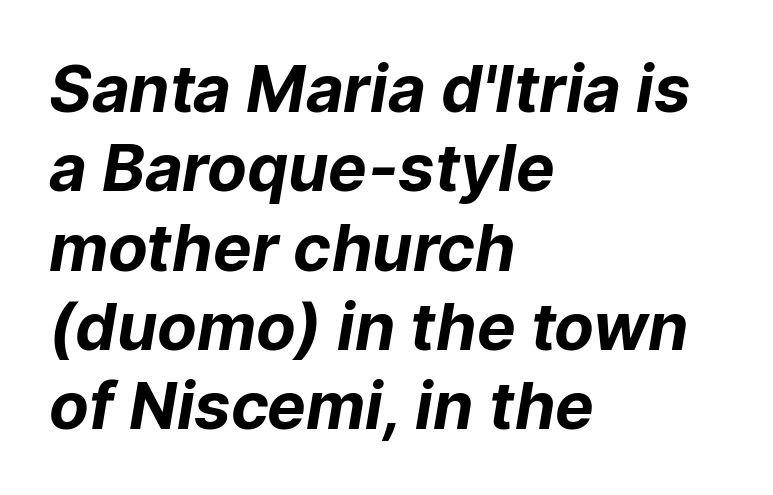
Does the copy run flush right? No — it runs flush left. Does extra space separate the letters? No, they use regular spacing. These lines are rendered in a variable-pitch font. Typographic density is high because the face is bold. You can tell from the bare stems that sans-serif type was used. The strip under each line holds only bare page.
